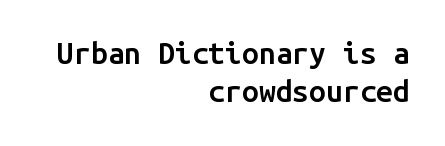
The image shows 30 px semibold sans-serif type, upright, monospaced; set right-aligned, normal line spacing (1.28x), normal letter spacing, not underlined; low stroke contrast and a medium x-height.
